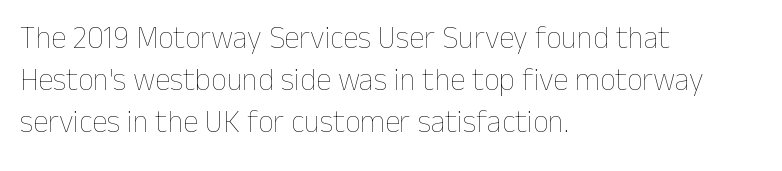
Q: Is the text bold? A: No.
Q: Is the text italic (slanted)? A: No, it is upright.
Q: Is the text underlined? A: No.
Q: How is the paragraph aligned? A: Left-aligned.
Q: Is the spacing between letters normal or unusually wide? A: Normal.
Q: Is the spacing between lines tight, normal or loose? A: Normal.
Q: Width (condensed, normal, or wide)? A: Normal.
Q: Stroke contrast? A: Low.
Q: x-height? A: Medium.
Q: Monospaced? A: No.
